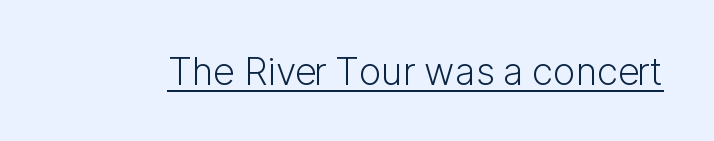
{"serif": "no", "italic": "no", "bold": "no", "weight": "light", "width": "normal", "stroke_contrast": "low", "x_height": "medium", "monospaced": "no", "underline": "yes", "letter_spacing": "normal", "letter_spacing_em": 0.0, "glyph_px": 38}
